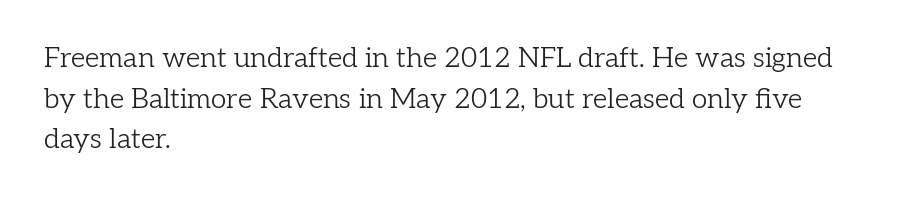
The lines in this sample share a left origin and differ only in where they stop. Vertical stems look standard width or narrower in stroke. Decoration check: the copy has no underline. Horizontal bands of white between lines are of average thickness.
